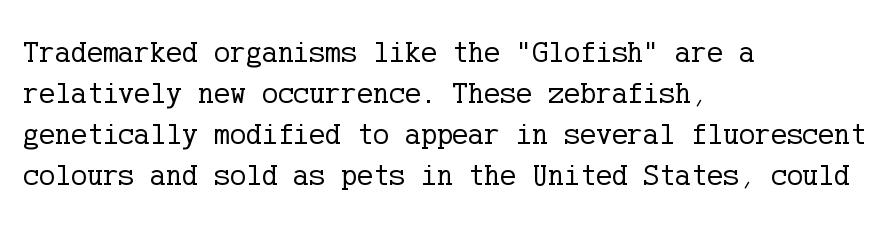
{"serif": "yes", "italic": "no", "bold": "no", "weight": "regular", "width": "normal", "stroke_contrast": "low", "x_height": "medium", "underline": "no", "align": "left", "line_spacing": "normal", "line_spacing_ratio": 1.37, "letter_spacing": "normal", "letter_spacing_em": 0.0, "glyph_px": 30}
